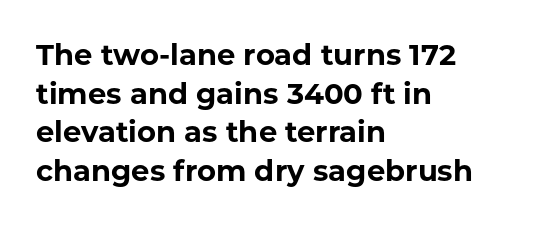
{"serif": "no", "italic": "no", "bold": "yes", "weight": "bold", "width": "normal", "stroke_contrast": "low", "x_height": "medium", "monospaced": "no", "underline": "no", "align": "left", "line_spacing": "normal", "line_spacing_ratio": 1.33, "letter_spacing": "normal", "letter_spacing_em": 0.0, "glyph_px": 29}
